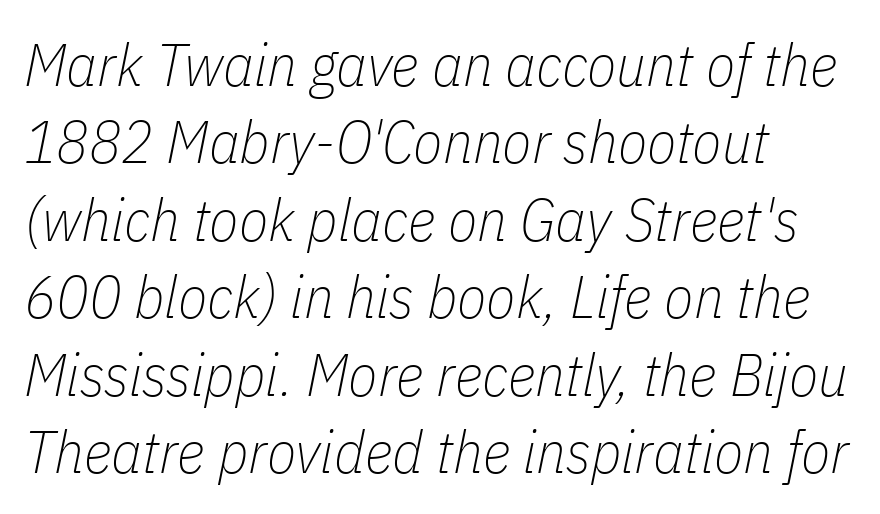
Slanted lettering throughout. Is this a fixed-width face? No — the glyphs have proportional, varying widths. Left-aligned paragraph, ragged on the right. Compared with typical body copy, the letter spacing here is the same. Anything drawn beneath the words? Only blank space.
